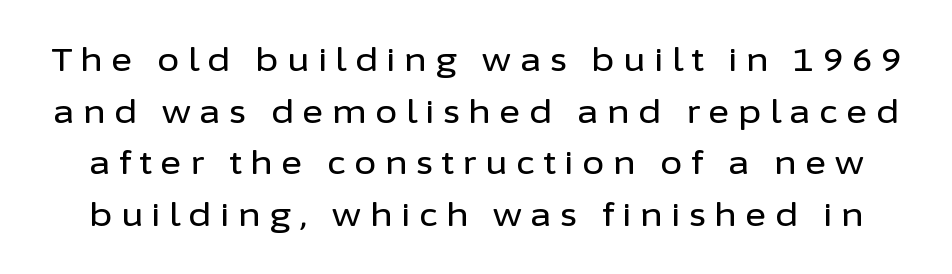
Q: Is the text italic (slanted)? A: No, it is upright.
Q: Is the typeface a serif or a sans-serif typeface? A: Sans-serif.
Q: Is the text underlined? A: No.
Q: Is the spacing between letters normal or unusually wide? A: Unusually wide.
Q: Is the spacing between lines tight, normal or loose? A: Normal.
Q: Width (condensed, normal, or wide)? A: Normal.
Q: Stroke contrast? A: Low.
Q: x-height? A: Medium.
Q: Monospaced? A: No.
